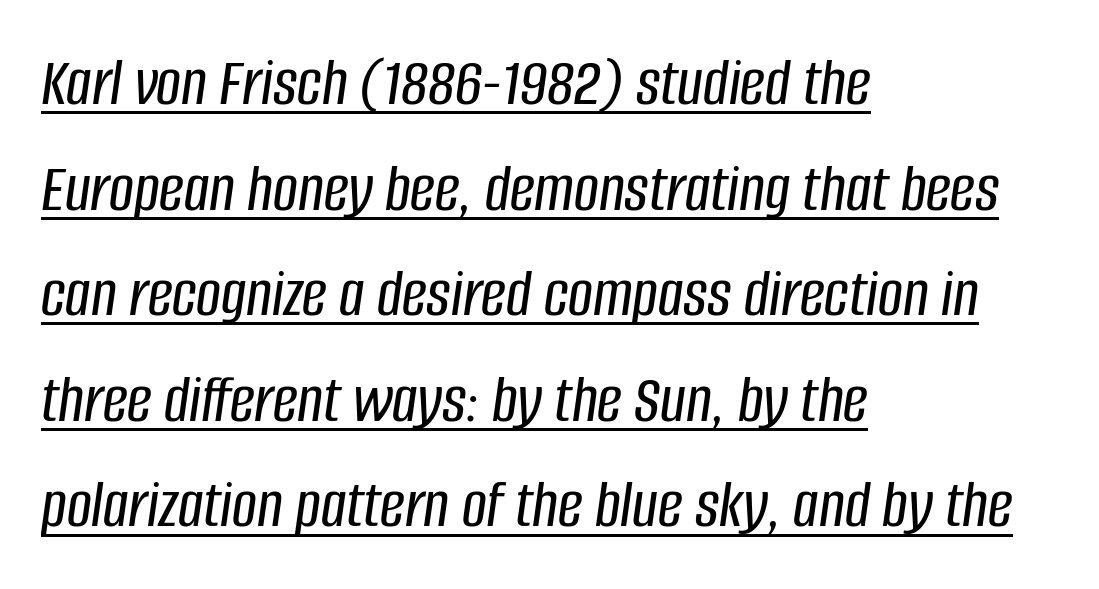
Casual observation: everything's shoved over to the left. Each letter keeps its own natural width here, so spacing adapts to shape. When letters slant like this, we call the style italic. This is underlined copy, the kind a proofreader might mark for attention. A normal amount of white space separates one row of letters from the next.
